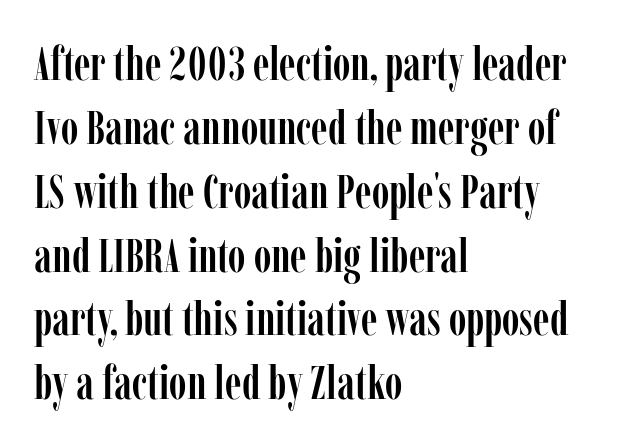
{"serif": "yes", "italic": "no", "width": "condensed", "stroke_contrast": "low", "x_height": "medium", "monospaced": "no", "underline": "no", "align": "left", "line_spacing": "normal", "line_spacing_ratio": 1.33, "letter_spacing": "normal", "letter_spacing_em": 0.0, "glyph_px": 48}
